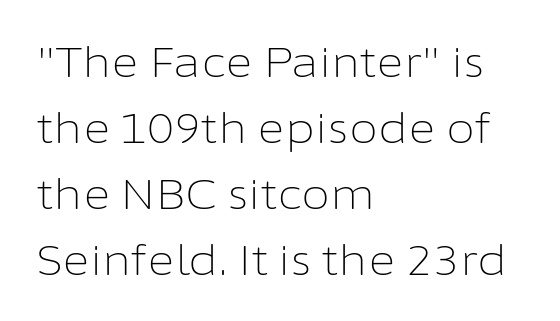
{"serif": "no", "italic": "no", "bold": "no", "weight": "light", "width": "normal", "stroke_contrast": "low", "x_height": "medium", "monospaced": "no", "underline": "no", "align": "left", "line_spacing": "normal", "line_spacing_ratio": 1.57, "letter_spacing": "normal", "letter_spacing_em": 0.0, "glyph_px": 42}
